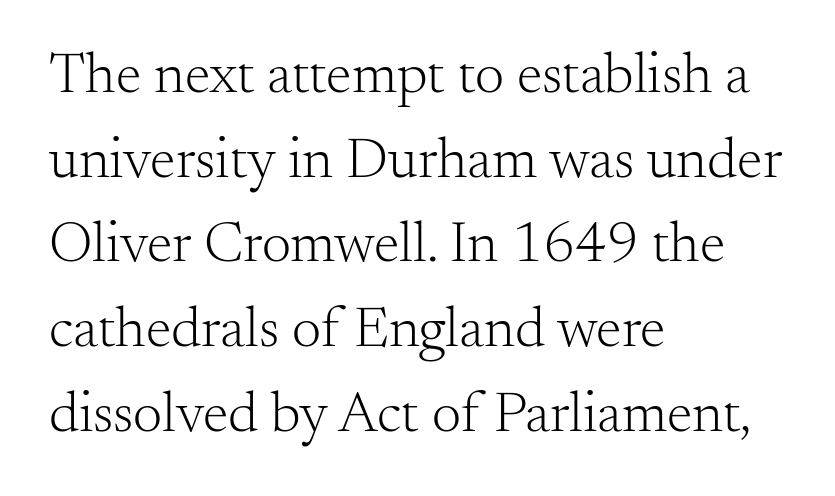
Q: Is the text bold? A: No.
Q: Is the text italic (slanted)? A: No, it is upright.
Q: Is the typeface a serif or a sans-serif typeface? A: Serif.
Q: Is the text underlined? A: No.
Q: How is the paragraph aligned? A: Left-aligned.
Q: Is the spacing between letters normal or unusually wide? A: Normal.
Q: Is the spacing between lines tight, normal or loose? A: Normal.
Q: Width (condensed, normal, or wide)? A: Normal.
Q: Stroke contrast? A: Medium.
Q: x-height? A: Small.
Q: Monospaced? A: No.
